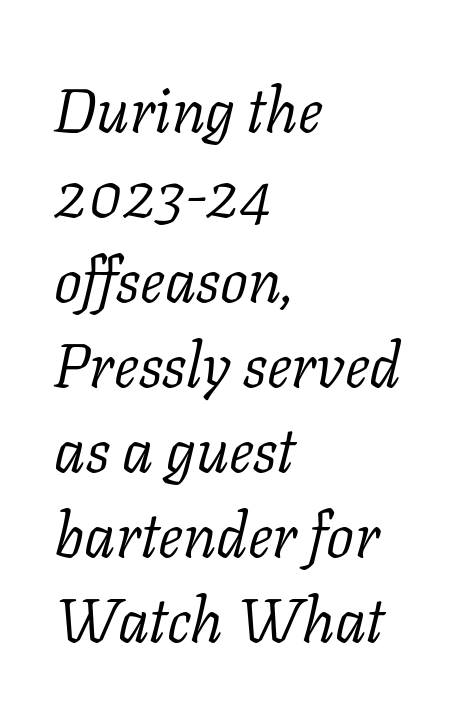
{"serif": "yes", "italic": "yes", "lean": "right", "slant_degrees": 11, "bold": "no", "weight": "light", "width": "normal", "stroke_contrast": "low", "x_height": "medium", "monospaced": "no", "underline": "no", "align": "left", "line_spacing": "normal", "line_spacing_ratio": 1.37, "letter_spacing": "normal", "letter_spacing_em": 0.0, "glyph_px": 62}
